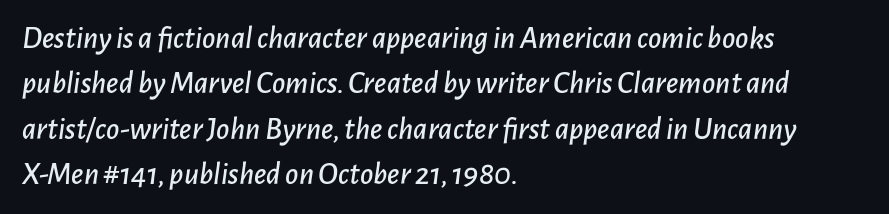
Q: Is the text italic (slanted)? A: Yes, it leans right by about 7 degrees.
Q: Is the text underlined? A: No.
Q: How is the paragraph aligned? A: Left-aligned.
Q: Is the spacing between letters normal or unusually wide? A: Normal.
Q: Is the spacing between lines tight, normal or loose? A: Normal.
Q: Width (condensed, normal, or wide)? A: Normal.
Q: Stroke contrast? A: Low.
Q: x-height? A: Medium.
Q: Monospaced? A: No.
